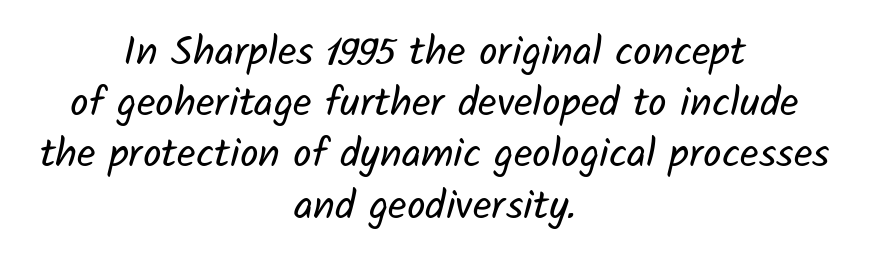
Reading down the column, the eye jumps a familiar distance to each next line. Which margin do the lines hug? Neither — every line sits in the middle. Varying glyph widths throughout — classic text-font behaviour. The glyphs are unaccompanied by any horizontal stroke below them.
